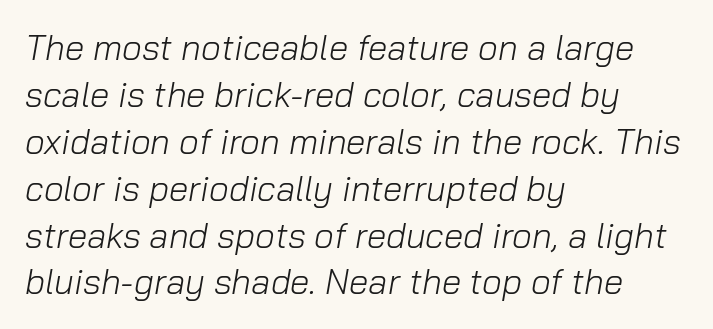
{"italic": "yes", "lean": "right", "slant_degrees": 10, "bold": "no", "weight": "light", "width": "normal", "stroke_contrast": "low", "x_height": "medium", "monospaced": "no", "underline": "no", "align": "left", "line_spacing": "normal", "line_spacing_ratio": 1.34, "letter_spacing": "normal", "letter_spacing_em": 0.0, "glyph_px": 35}
